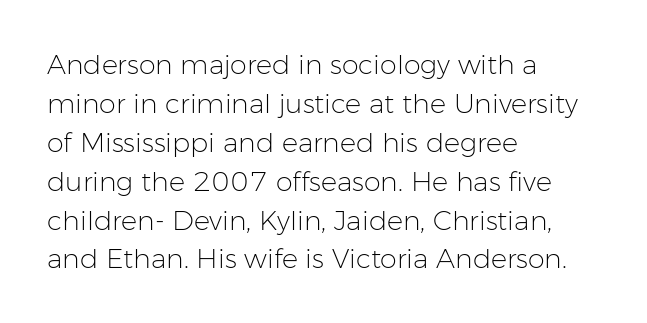
The image shows 27 px text type, upright; set left-aligned, normal line spacing (1.44x), normal letter spacing, not underlined.
